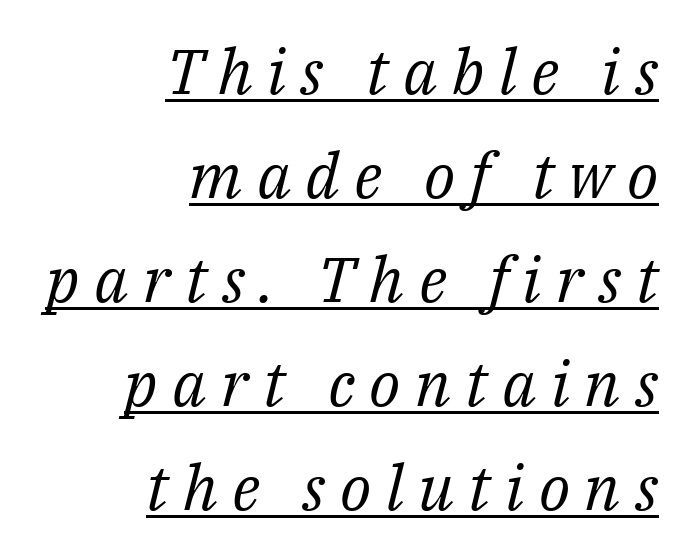
{"serif": "yes", "italic": "yes", "lean": "right", "slant_degrees": 14, "bold": "no", "weight": "regular", "width": "normal", "stroke_contrast": "medium", "x_height": "medium", "monospaced": "no", "underline": "yes", "align": "right", "line_spacing": "normal", "line_spacing_ratio": 1.65, "letter_spacing": "wide", "letter_spacing_em": 0.23, "glyph_px": 63}
